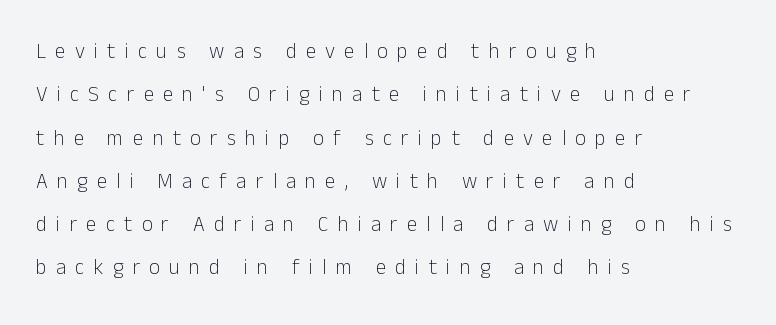
Vertically, the passage feels expansive, rows floating well apart. Ascenders rise straight up at ninety degrees. Between one letter and the next there's a generous, obvious gap. No heavy texture on the line: the type isn't bold. Teacher's note: observe the even left margin — that is flush-left alignment. Decoration check: the copy has no underline.
